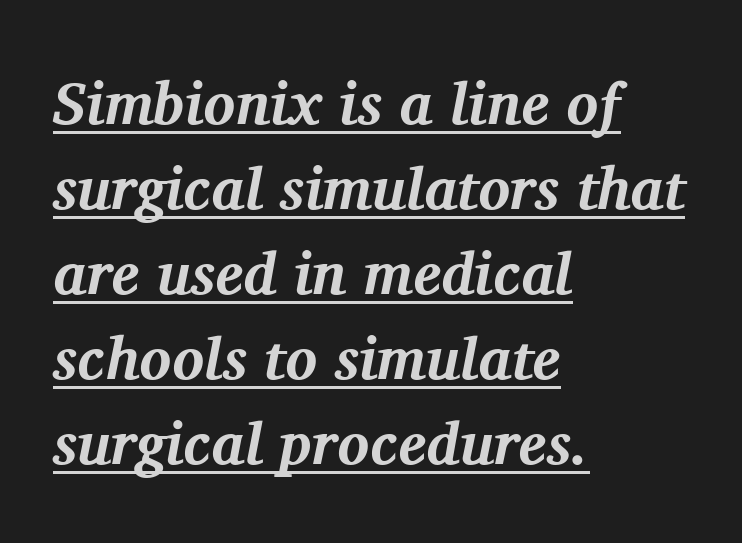
Q: Is the text bold? A: Yes.
Q: Is the text italic (slanted)? A: Yes, it leans right by about 11 degrees.
Q: Is the typeface a serif or a sans-serif typeface? A: Serif.
Q: Is the text underlined? A: Yes.
Q: How is the paragraph aligned? A: Left-aligned.
Q: Is the spacing between letters normal or unusually wide? A: Normal.
Q: Is the spacing between lines tight, normal or loose? A: Normal.
Q: Width (condensed, normal, or wide)? A: Normal.
Q: Stroke contrast? A: Medium.
Q: x-height? A: Medium.
Q: Monospaced? A: No.
